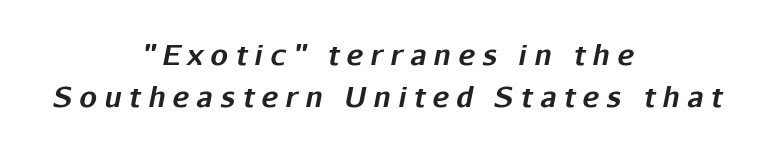
{"italic": "yes", "lean": "right", "slant_degrees": 11, "bold": "yes", "weight": "bold", "width": "normal", "stroke_contrast": "low", "x_height": "medium", "monospaced": "no", "underline": "no", "align": "center", "line_spacing": "normal", "line_spacing_ratio": 1.49, "letter_spacing": "wide", "letter_spacing_em": 0.26, "glyph_px": 28}
